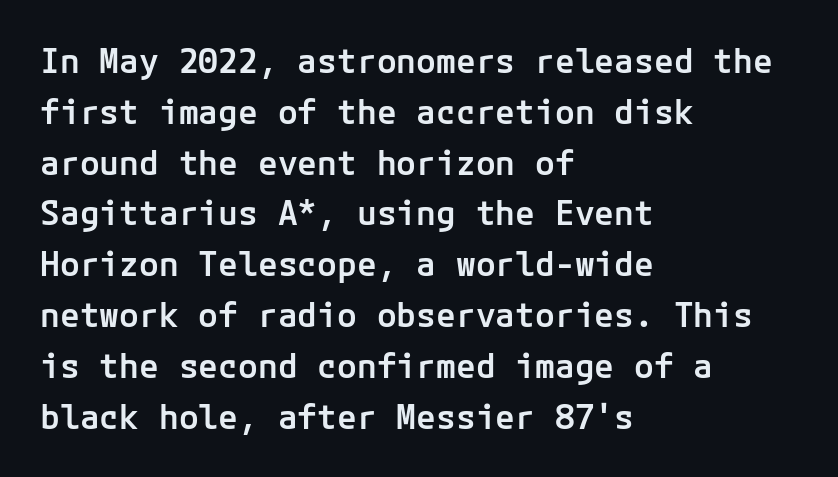
The image shows 33 px semibold sans-serif type, upright; set left-aligned, normal line spacing (1.54x), normal letter spacing, not underlined; low stroke contrast and a medium x-height.
